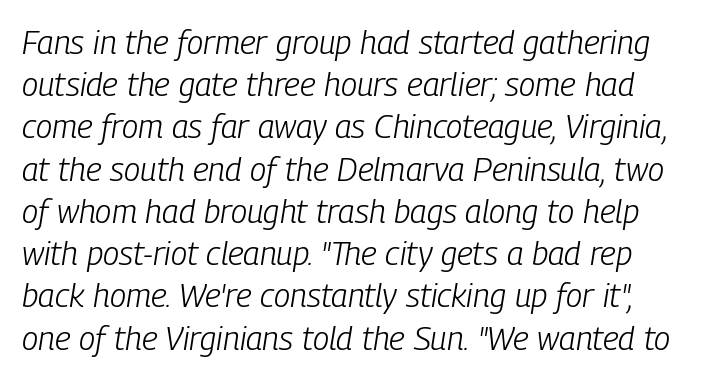
Q: Is the text bold? A: No.
Q: Is the text italic (slanted)? A: Yes, it leans right by about 9 degrees.
Q: Is the text underlined? A: No.
Q: Is the spacing between letters normal or unusually wide? A: Normal.
Q: Is the spacing between lines tight, normal or loose? A: Normal.
Q: Width (condensed, normal, or wide)? A: Condensed.
Q: Stroke contrast? A: Low.
Q: x-height? A: Medium.
Q: Monospaced? A: No.
